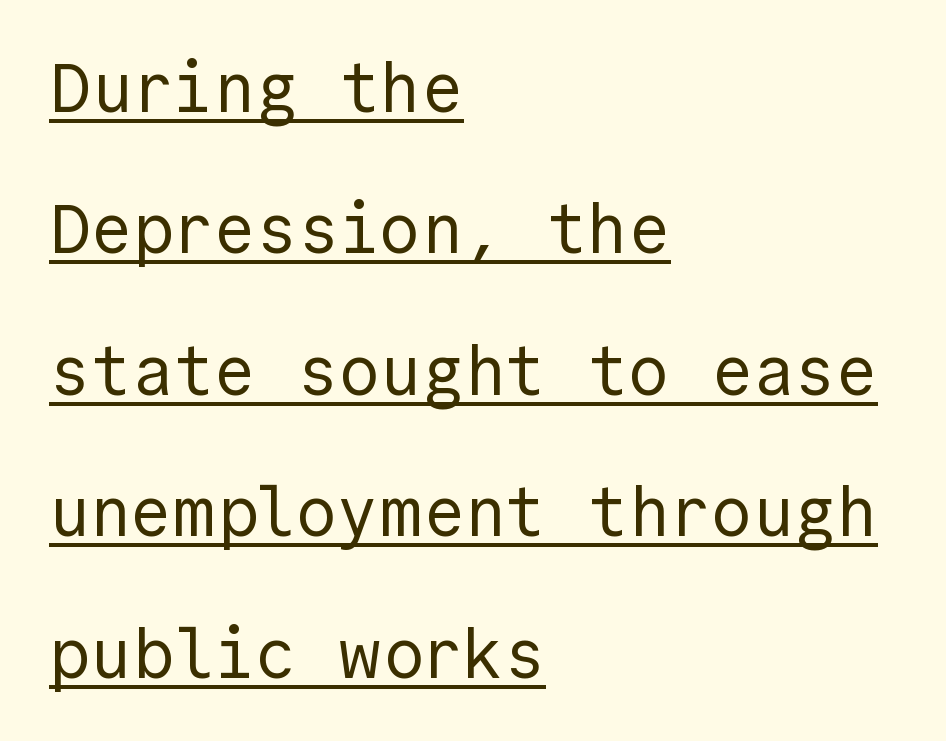
Q: Is the text bold? A: No.
Q: Is the text italic (slanted)? A: No, it is upright.
Q: Is the typeface a serif or a sans-serif typeface? A: Sans-serif.
Q: Is the text underlined? A: Yes.
Q: How is the paragraph aligned? A: Left-aligned.
Q: Is the spacing between letters normal or unusually wide? A: Normal.
Q: Is the spacing between lines tight, normal or loose? A: Loose.
Q: Width (condensed, normal, or wide)? A: Normal.
Q: x-height? A: Medium.
